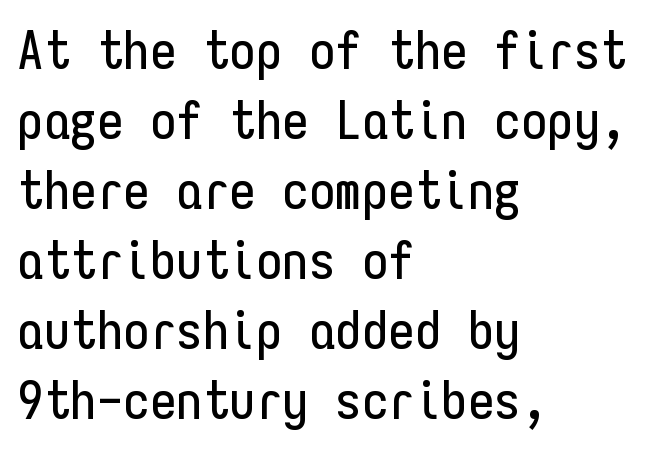
Nobody drew a line under any word here. Each line starts at the same left margin while the right side varies. Each word holds together tightly as a unit, with standard inter-letter gaps. The text was rendered using a sans face with plain stroke endings.
